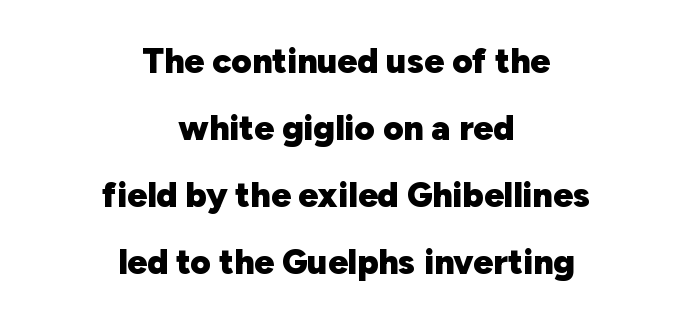
Students, this is bold: see how much ink each stroke carries. The passage shown is typed in a proportional face where columns would drift. Line starts and ends both wander, symmetrically. The lines are spread far apart with generous leading. Nope, no serifs anywhere on these letters. The strip under each line holds only bare page.
